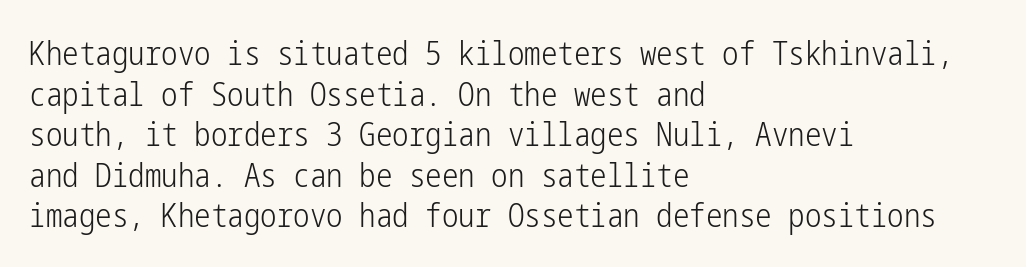
{"serif": "no", "italic": "no", "bold": "no", "weight": "light", "width": "condensed", "stroke_contrast": "low", "x_height": "medium", "underline": "no", "align": "left", "line_spacing_ratio": 1.23, "letter_spacing": "normal", "letter_spacing_em": 0.0, "glyph_px": 33}
